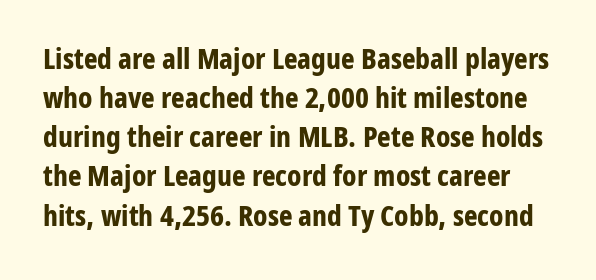
The designer went with a sans here, leaving each stem footless. Proportional: the letters do not fall into vertical columns. Descender tails drop into unmarked territory. On the weight axis this lands at bold, roughly 700. Characters follow at the spacing the type designer built in. The typography opts for an upright posture over an oblique one.
